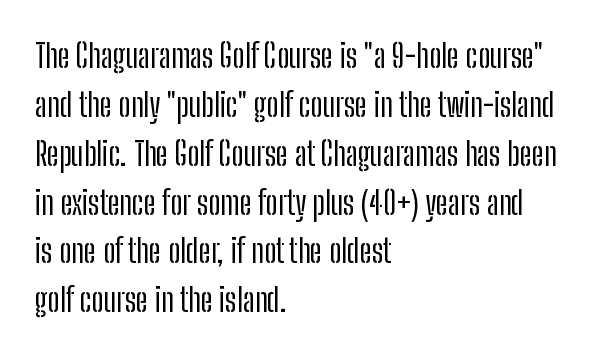
Q: Is the text italic (slanted)? A: No, it is upright.
Q: Is the typeface a serif or a sans-serif typeface? A: Sans-serif.
Q: Is the text underlined? A: No.
Q: How is the paragraph aligned? A: Left-aligned.
Q: Is the spacing between letters normal or unusually wide? A: Normal.
Q: Is the spacing between lines tight, normal or loose? A: Normal.
Q: Width (condensed, normal, or wide)? A: Condensed.
Q: Stroke contrast? A: Low.
Q: x-height? A: Medium.
Q: Monospaced? A: No.
